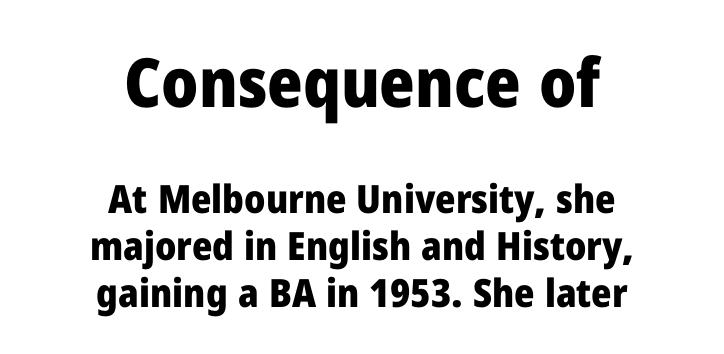
{"serif": "no", "italic": "no", "bold": "yes", "weight": "heavy", "width": "normal", "stroke_contrast": "low", "x_height": "medium", "monospaced": "no", "underline": "no", "align": "center", "line_spacing_ratio": 1.21, "letter_spacing": "normal", "letter_spacing_em": 0.0, "larger_block": "first", "size_ratio": 1.74, "glyph_px": 68}
